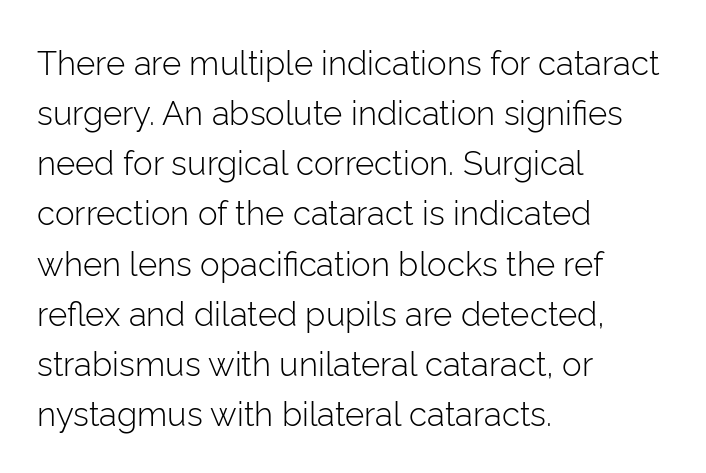
Underlining? Definitely not there. Spacing verdict: proportional, widths tailored to each character. Posture: vertical. Does the type have serifs? No, each stem ends abruptly.
